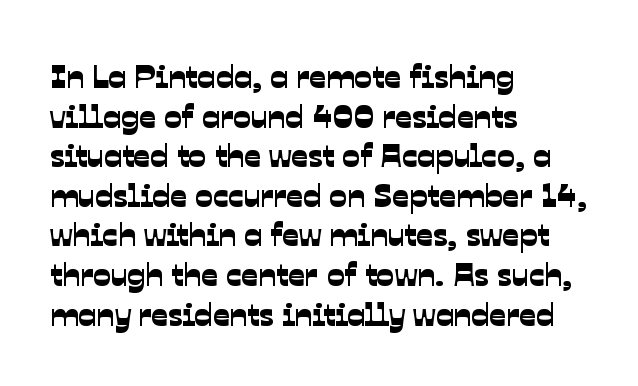
This sample has the flowing, uneven cadence of proportional lettering. Serif or sans? Sans — the stroke terminals are bare. Glance below the letters and you will spot only blank space. Is the letter spacing exaggerated? No — it looks like the ordinary default.
